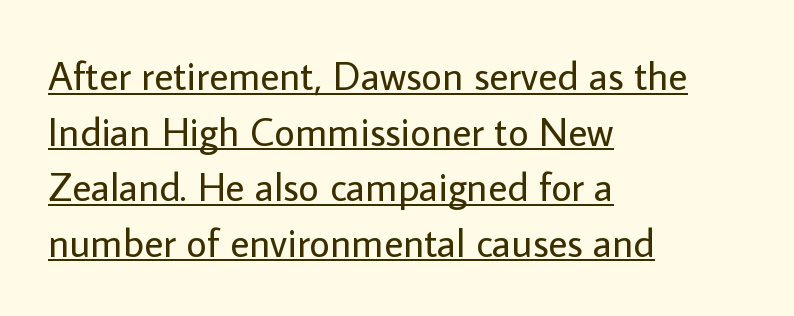
{"serif": "no", "italic": "no", "bold": "no", "weight": "regular", "width": "normal", "stroke_contrast": "low", "x_height": "medium", "monospaced": "no", "underline": "yes", "align": "left", "line_spacing": "normal", "line_spacing_ratio": 1.39, "letter_spacing": "normal", "letter_spacing_em": 0.0, "glyph_px": 40}
